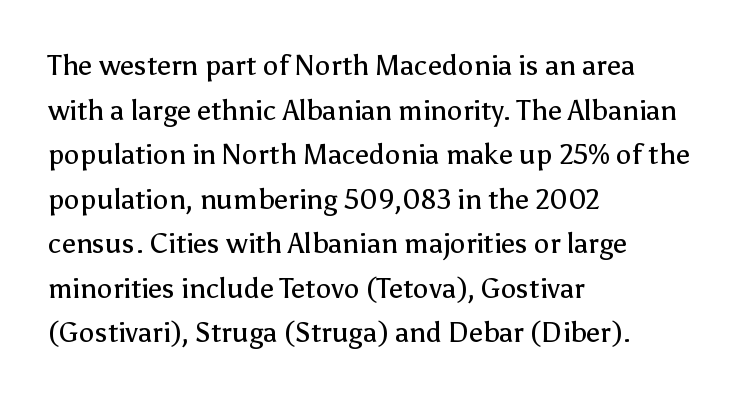
The image shows 28 px regular-weight sans-serif type, upright; set left-aligned, normal line spacing (1.59x), normal letter spacing, not underlined; low stroke contrast and a medium x-height.
